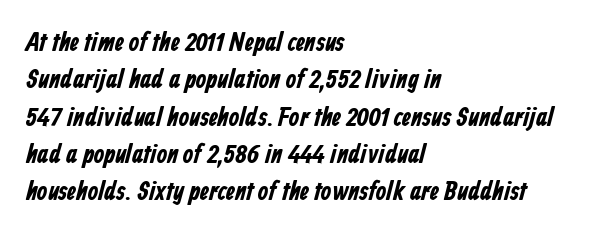
Q: Is the text bold? A: Yes.
Q: Is the text underlined? A: No.
Q: How is the paragraph aligned? A: Left-aligned.
Q: Is the spacing between letters normal or unusually wide? A: Normal.
Q: Is the spacing between lines tight, normal or loose? A: Normal.
